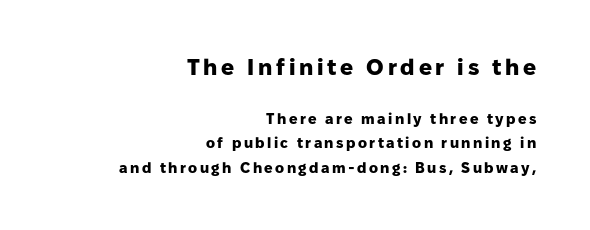
Q: Is the text bold? A: Yes.
Q: Is the text italic (slanted)? A: No, it is upright.
Q: Is the text underlined? A: No.
Q: How is the paragraph aligned? A: Right-aligned.
Q: Is the spacing between lines tight, normal or loose? A: Normal.
Q: Which block of text is set in a larger size, the first (top) or the second (bottom)? A: The first (top) one.
